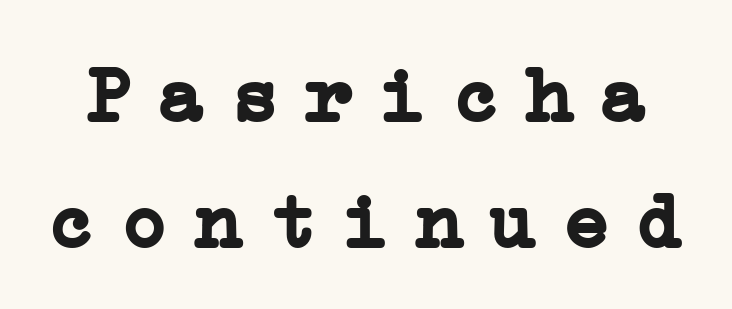
The image shows 79 px semibold serif type, upright; set normal line spacing (1.59x), unusually wide letter spacing (+0.33 em), not underlined; low stroke contrast and a medium x-height.
